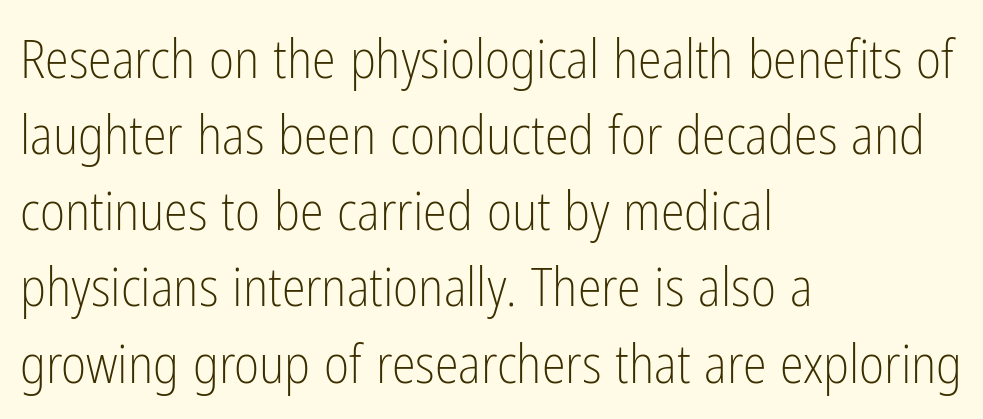
{"serif": "no", "italic": "no", "bold": "no", "weight": "light", "width": "condensed", "stroke_contrast": "low", "x_height": "medium", "monospaced": "no", "underline": "no", "align": "left", "line_spacing": "normal", "line_spacing_ratio": 1.41, "letter_spacing": "normal", "letter_spacing_em": 0.0, "glyph_px": 54}
